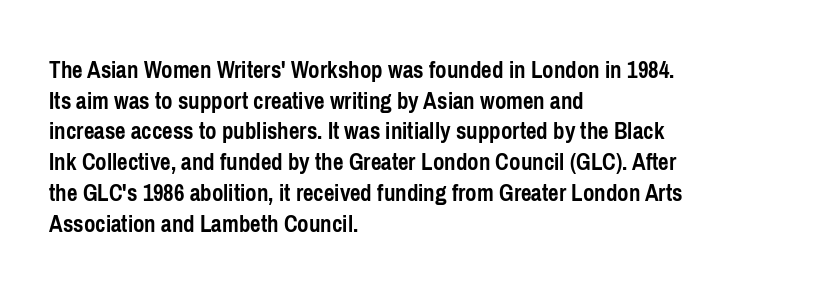
The image shows 25 px bold type, upright; set left-aligned, line spacing 1.23x, normal letter spacing, not underlined.
